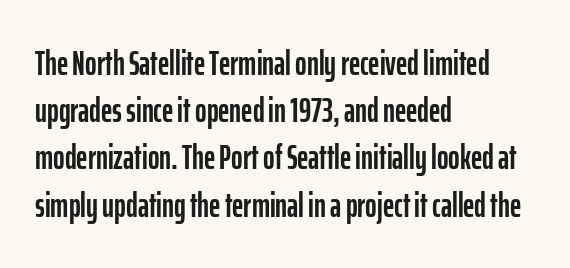
{"serif": "no", "italic": "no", "width": "condensed", "stroke_contrast": "low", "x_height": "medium", "monospaced": "no", "underline": "no", "align": "left", "line_spacing": "normal", "line_spacing_ratio": 1.35, "letter_spacing": "normal", "letter_spacing_em": 0.0, "glyph_px": 35}
